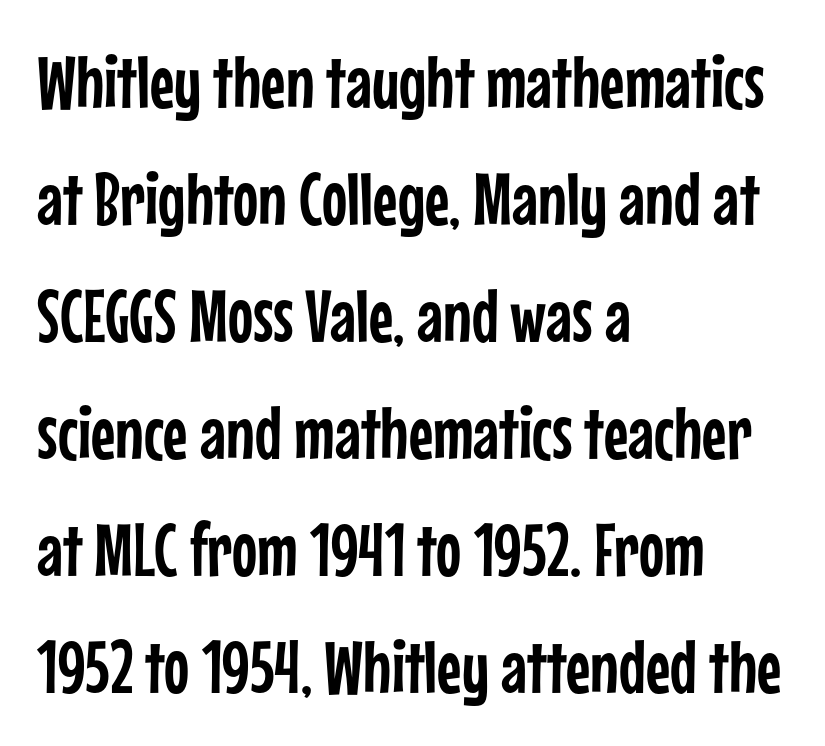
The face used here is a sans, in the tradition of grotesques and geometrics. The face used here is proportionally spaced, like ordinary book or web type. The passage is arranged the way most books set body copy — flush left. The gap between lines stays unmarked. What stands out about the letter spacing? Nothing — it is the standard amount.
